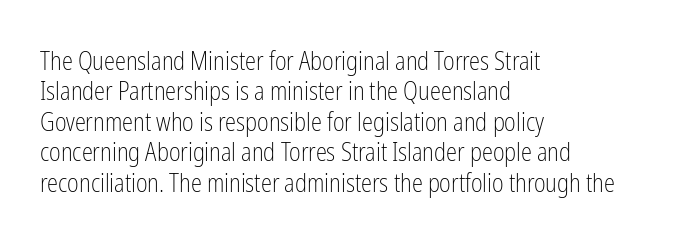
The image shows 25 px text type, upright; set left-aligned, line spacing 1.22x, normal letter spacing, not underlined.
